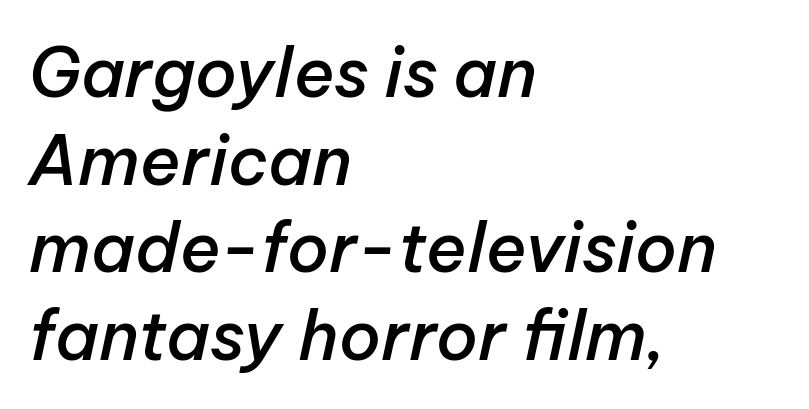
Q: Is the text bold? A: Semi-bold.
Q: Is the text italic (slanted)? A: Yes, it leans right by about 12 degrees.
Q: Is the text underlined? A: No.
Q: How is the paragraph aligned? A: Left-aligned.
Q: Is the spacing between letters normal or unusually wide? A: Normal.
Q: Is the spacing between lines tight, normal or loose? A: Normal.
Q: Width (condensed, normal, or wide)? A: Normal.
Q: Stroke contrast? A: Low.
Q: x-height? A: Medium.
Q: Monospaced? A: No.
